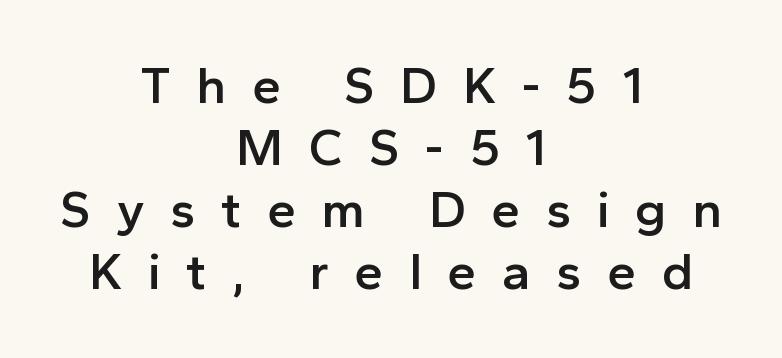
Q: Is the text bold? A: Semi-bold.
Q: Is the text italic (slanted)? A: No, it is upright.
Q: Is the typeface a serif or a sans-serif typeface? A: Sans-serif.
Q: Is the text underlined? A: No.
Q: How is the paragraph aligned? A: Centered.
Q: Is the spacing between letters normal or unusually wide? A: Unusually wide.
Q: Width (condensed, normal, or wide)? A: Normal.
Q: x-height? A: Medium.
Q: Monospaced? A: No.
